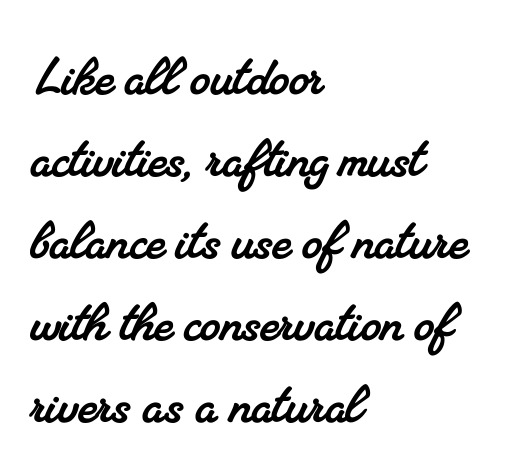
The designer left line spacing at the default. Each letter's strokes conclude with small projecting serifs. A classic flush-left, rag-right setting is used for this passage. Caption: standard tracking, unaltered.
